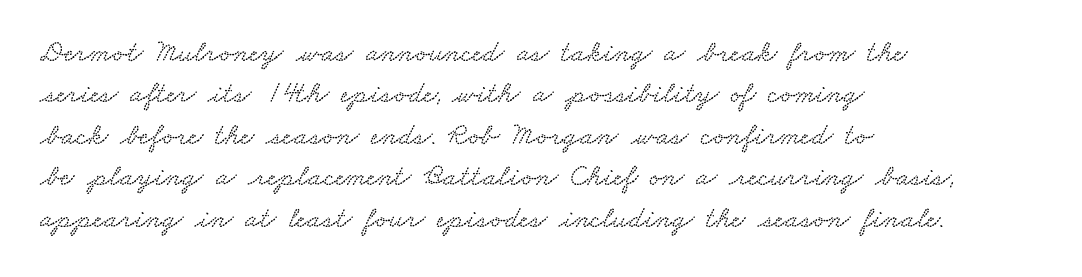
{"width": "wide", "stroke_contrast": "low", "x_height": "small", "monospaced": "no", "underline": "no", "align": "left", "line_spacing": "normal", "line_spacing_ratio": 1.38, "letter_spacing": "normal", "letter_spacing_em": 0.0, "glyph_px": 30}
